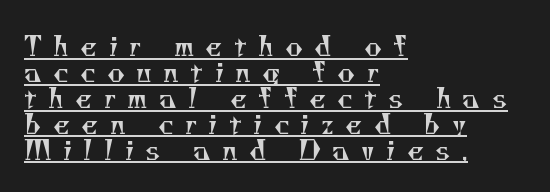
The image shows 27 px text type; set left-aligned, tight line spacing (0.96x), unusually wide letter spacing (+0.42 em), underlined.
